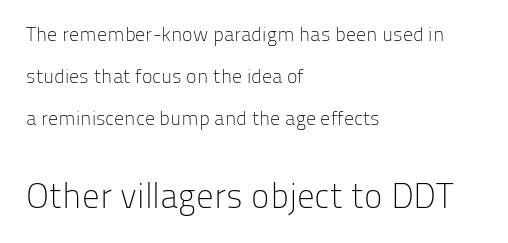
{"serif": "no", "italic": "no", "bold": "no", "weight": "light", "width": "normal", "stroke_contrast": "low", "x_height": "medium", "monospaced": "no", "underline": "no", "align": "left", "line_spacing": "loose", "line_spacing_ratio": 2.11, "letter_spacing": "normal", "letter_spacing_em": 0.0, "larger_block": "second", "size_ratio": 1.75, "glyph_px": 35}
